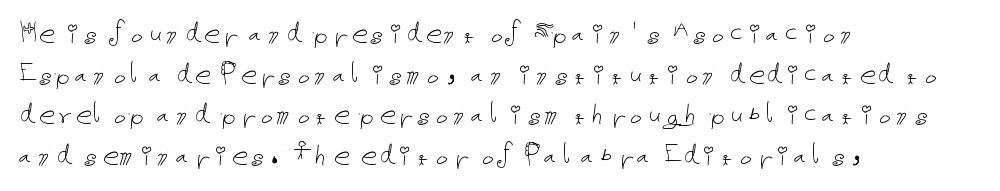
{"italic": "no", "bold": "no", "weight": "thin", "width": "normal", "stroke_contrast": "low", "x_height": "medium", "underline": "no", "align": "left", "line_spacing_ratio": 1.23, "letter_spacing": "normal", "letter_spacing_em": 0.0, "glyph_px": 33}
